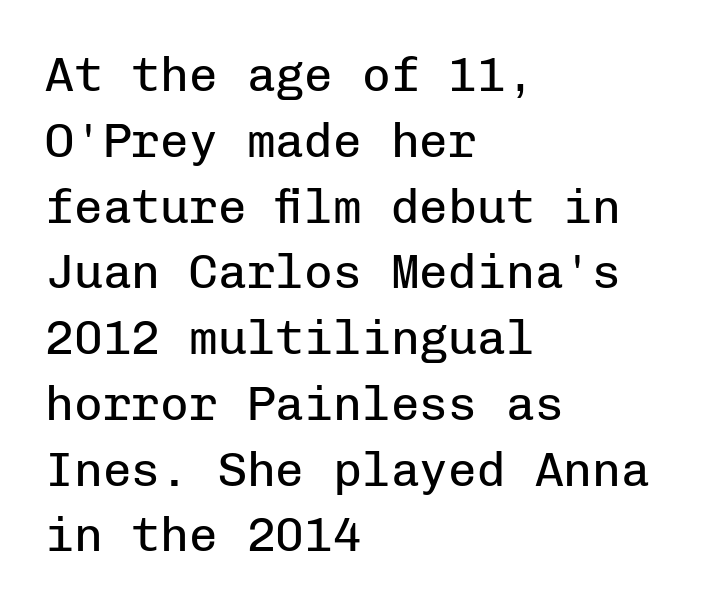
The image shows 48 px regular-weight sans-serif type, upright, monospaced; set left-aligned, normal line spacing (1.37x), normal letter spacing, not underlined; low stroke contrast and a medium x-height.
